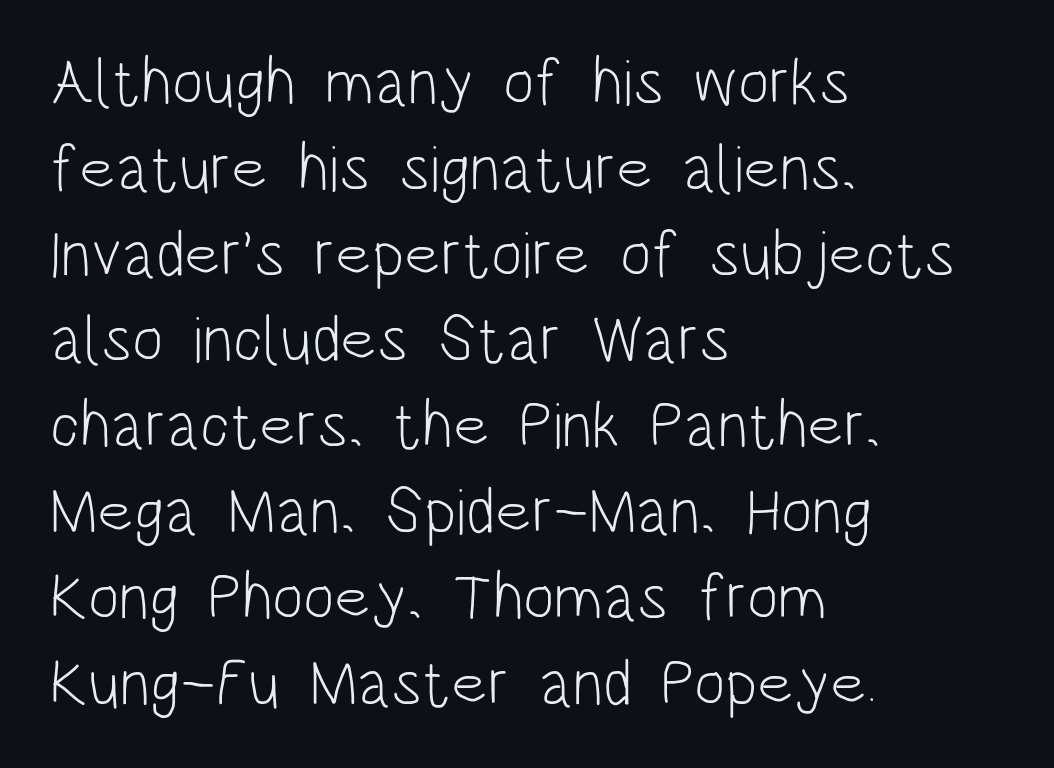
{"serif": "no", "italic": "no", "bold": "no", "weight": "light", "width": "condensed", "stroke_contrast": "low", "x_height": "large", "monospaced": "no", "underline": "no", "align": "left", "line_spacing": "normal", "line_spacing_ratio": 1.3, "letter_spacing": "normal", "letter_spacing_em": 0.0, "glyph_px": 66}
